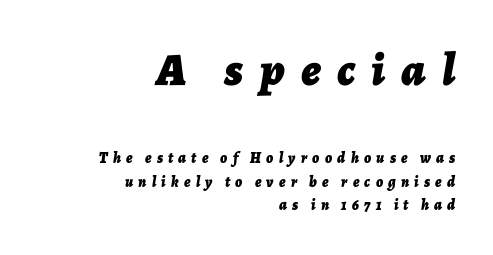
This is oblique type, the kind used for emphasis or titles. The rendering uses natural spacing where letterforms have individual widths. Visually, the top section dominates because its glyphs are scaled up. Tracking value appears strongly positive — letters spread wide.
